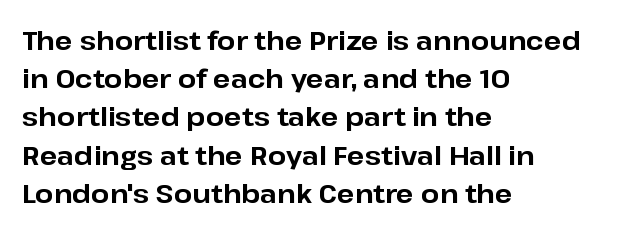
One glance says typical: line gaps are just what's usual. Students, note that the glyphs here touch the page at normal intervals. When letters stand straight like this, we call the style roman or upright. The string is rendered with underlining switched off. Casual observation: everything's shoved over to the left.
